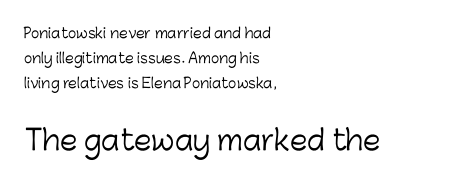
{"serif": "no", "italic": "no", "bold": "no", "weight": "light", "width": "normal", "stroke_contrast": "low", "x_height": "medium", "monospaced": "no", "underline": "no", "align": "left", "line_spacing_ratio": 1.8, "letter_spacing": "normal", "letter_spacing_em": 0.0, "larger_block": "second", "size_ratio": 2.0, "glyph_px": 28}
